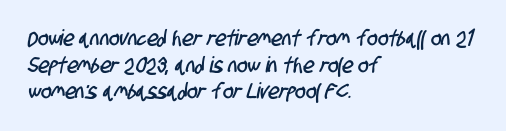
The image shows 22 px text type; set left-aligned, line spacing 1.21x, normal letter spacing, not underlined.
